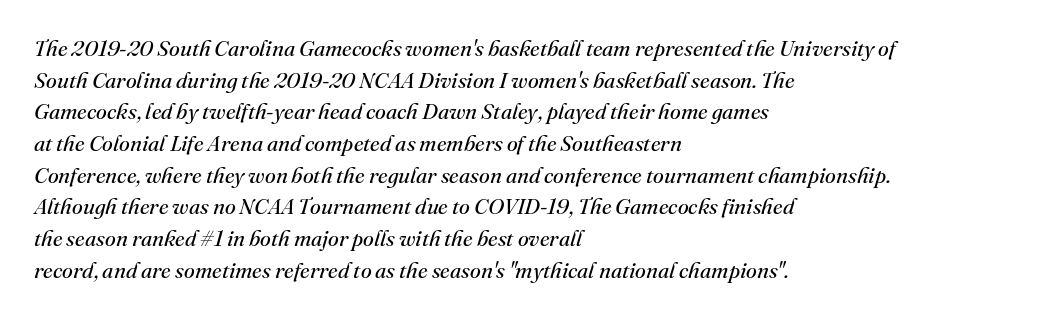
{"italic": "yes", "lean": "right", "slant_degrees": 16, "bold": "no", "underline": "no", "align": "left", "line_spacing": "normal", "line_spacing_ratio": 1.44, "letter_spacing": "normal", "letter_spacing_em": 0.0, "glyph_px": 22}
